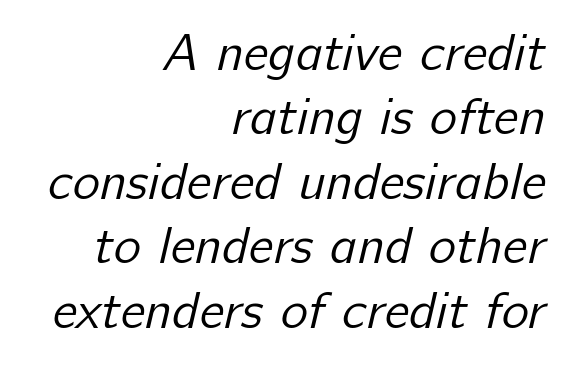
Does extra space separate the letters? No, they use regular spacing. Vertical stems look standard width or narrower in stroke. Descenders are the only things crossing below the line. This sample has the flowing, uneven cadence of proportional lettering. This sample uses a sans-serif face. Teacher's note: observe the even right margin — that is flush-right alignment.
